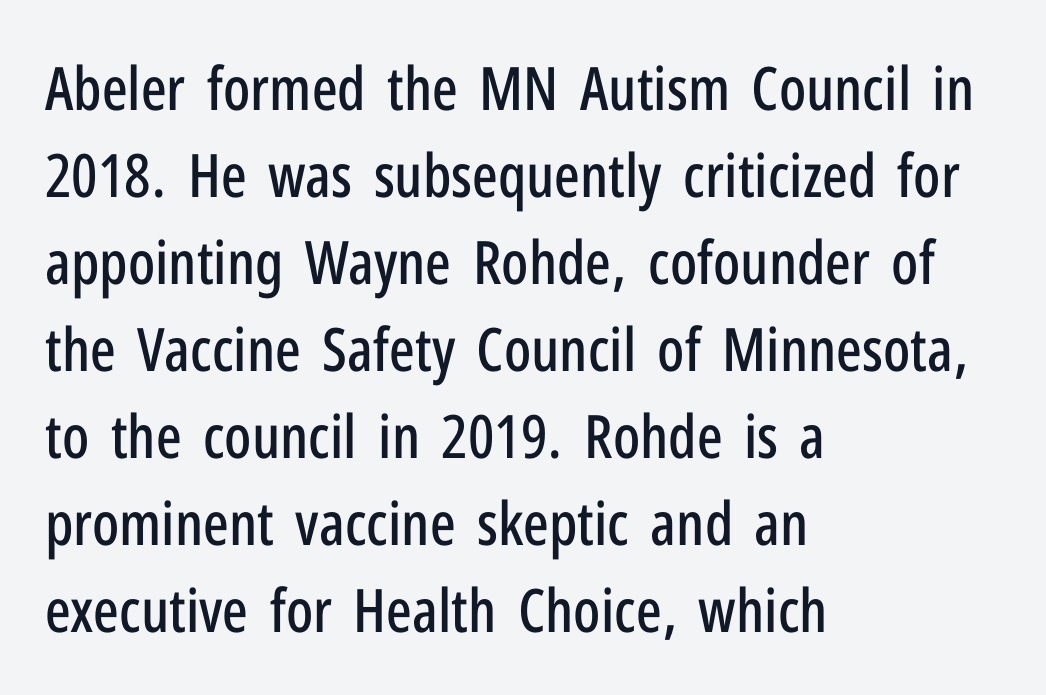
Compared with a centered layout, this one pins lines to the left instead. The passage shown is typed in a proportional face where columns would drift. Here the glyphs are tracked normally, forming tight word shapes. Successive baselines arrive at the customary interval.
